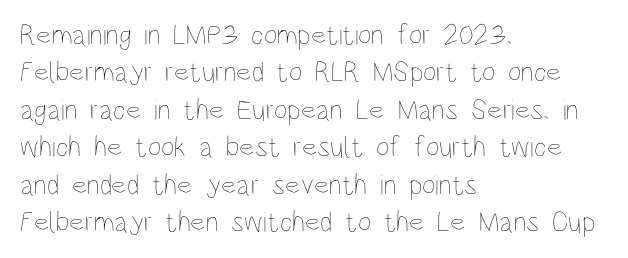
The typesetter chose a ragged-right arrangement here. This is not heavy type; no bold has been used. Tall strokes in this sample are plumb rather than angled. In terms of letterspacing, this is plain default setting.
